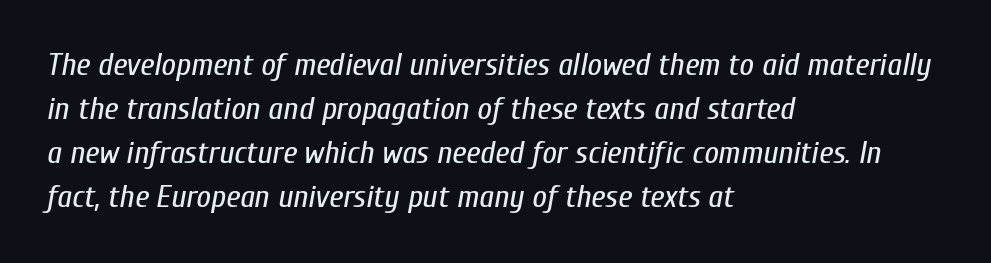
Horizontal bands of white between lines are of average thickness. Nobody touched the tracking dial on this one. Vertical stems look standard width or narrower in stroke. The specimen reads as italic at a glance. This sample has the flowing, uneven cadence of proportional lettering. Left-aligned paragraph, ragged on the right.
